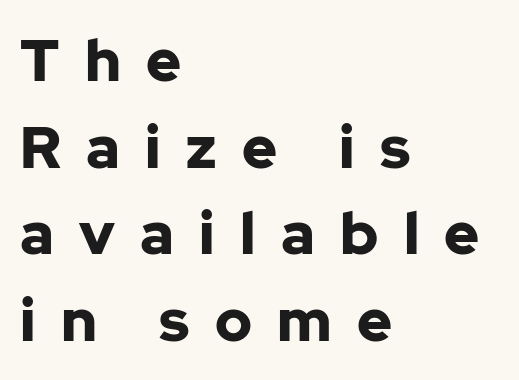
{"serif": "no", "italic": "no", "bold": "yes", "weight": "bold", "width": "normal", "stroke_contrast": "low", "x_height": "medium", "monospaced": "no", "underline": "no", "align": "left", "line_spacing": "normal", "line_spacing_ratio": 1.47, "letter_spacing": "wide", "letter_spacing_em": 0.43, "glyph_px": 59}
